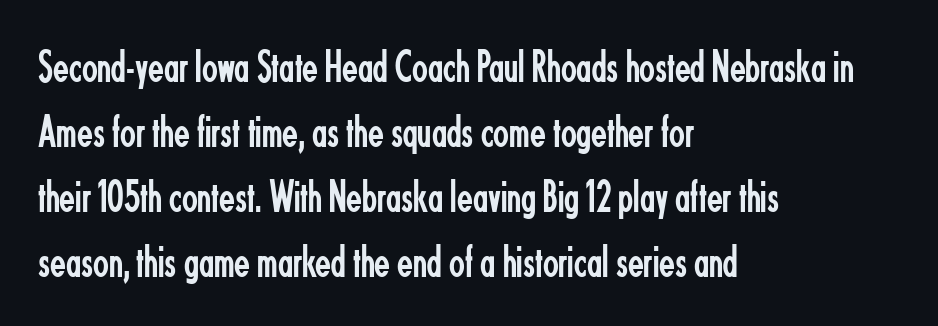
{"serif": "no", "italic": "no", "bold": "no", "weight": "regular", "width": "condensed", "stroke_contrast": "low", "x_height": "small", "monospaced": "no", "underline": "no", "align": "left", "line_spacing": "normal", "line_spacing_ratio": 1.41, "letter_spacing": "normal", "letter_spacing_em": 0.0, "glyph_px": 46}
